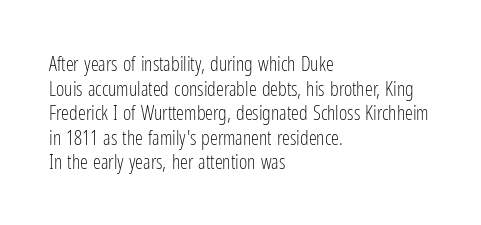
Casual observation: everything's shoved over to the left. This is not heavy type; no bold has been used. Italic? Not at all — the glyphs are vertical. The space beneath each line is pristine and unruled. No extra tracking has been applied to these lines.
